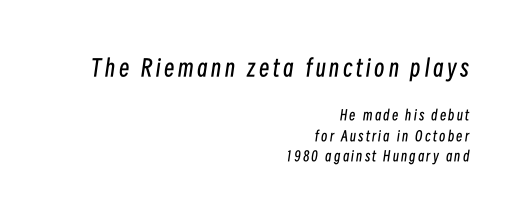
Q: Is the text bold? A: No.
Q: Is the text italic (slanted)? A: Yes, it leans right by about 8 degrees.
Q: Is the text underlined? A: No.
Q: How is the paragraph aligned? A: Right-aligned.
Q: Is the spacing between lines tight, normal or loose? A: Normal.
Q: Which block of text is set in a larger size, the first (top) or the second (bottom)? A: The first (top) one.
